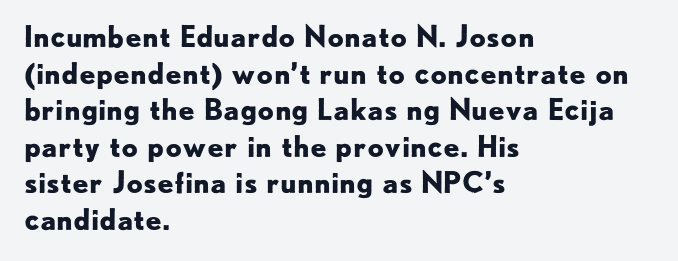
Q: Is the text bold? A: Yes.
Q: Is the text italic (slanted)? A: No, it is upright.
Q: Is the typeface a serif or a sans-serif typeface? A: Sans-serif.
Q: Is the text underlined? A: No.
Q: How is the paragraph aligned? A: Left-aligned.
Q: Is the spacing between letters normal or unusually wide? A: Normal.
Q: Is the spacing between lines tight, normal or loose? A: Normal.
Q: Width (condensed, normal, or wide)? A: Normal.
Q: Stroke contrast? A: Low.
Q: x-height? A: Small.
Q: Monospaced? A: No.
